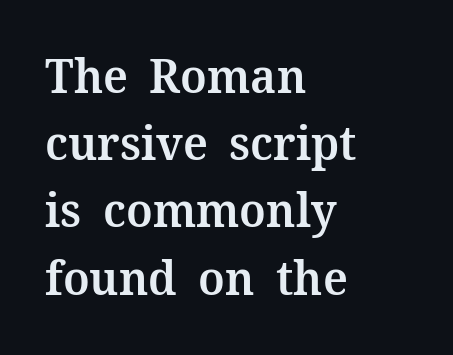
{"serif": "yes", "italic": "no", "bold": "semi", "weight": "semibold", "width": "normal", "stroke_contrast": "medium", "x_height": "medium", "monospaced": "no", "underline": "no", "align": "left", "line_spacing": "normal", "line_spacing_ratio": 1.4, "letter_spacing": "normal", "letter_spacing_em": 0.0, "glyph_px": 48}
